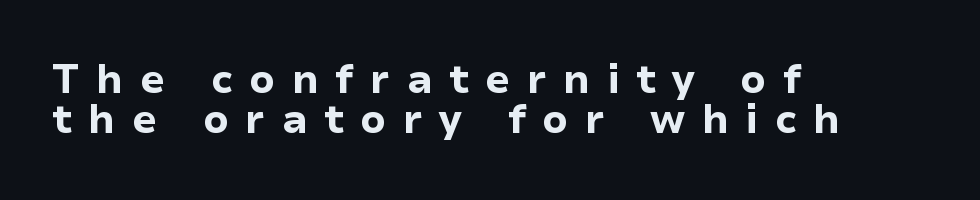
Here the glyphs are tracked loosely, breaking word shapes into spaced letters. Regarding leading, the lines here are crowded together. Looks like regular typesetting: each glyph gets only the width it needs. Caption: bold face, heavy strokes. The passage shown is not underscored anywhere. These lines are set flush left with a ragged right edge.
